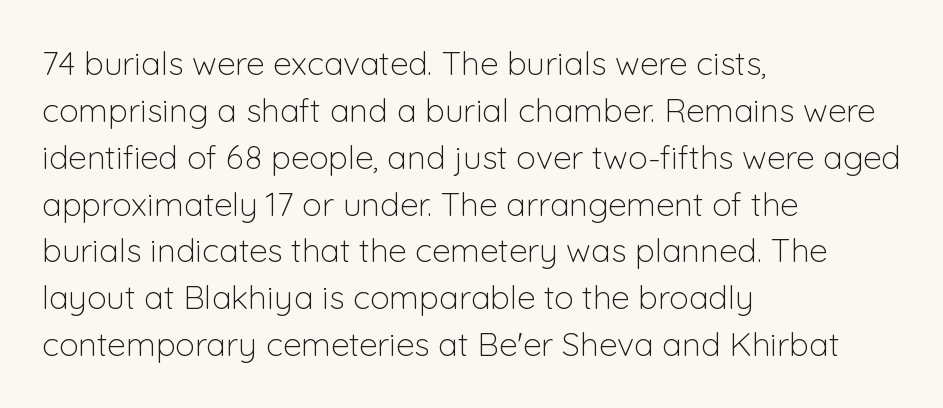
The image shows 33 px light sans-serif type, upright; set left-aligned, normal line spacing (1.42x), normal letter spacing, not underlined; low stroke contrast and a medium x-height.
